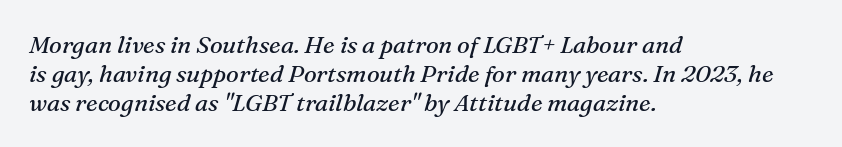
Q: Is the text bold? A: No.
Q: Is the text italic (slanted)? A: Yes, it leans right by about 16 degrees.
Q: Is the text underlined? A: No.
Q: How is the paragraph aligned? A: Left-aligned.
Q: Is the spacing between letters normal or unusually wide? A: Normal.
